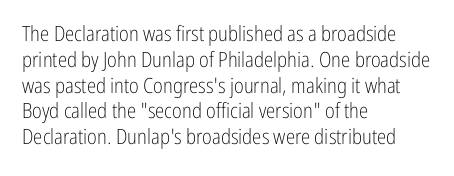
The image shows 21 px text type, upright; set left-aligned, line spacing 1.23x, normal letter spacing, not underlined.
